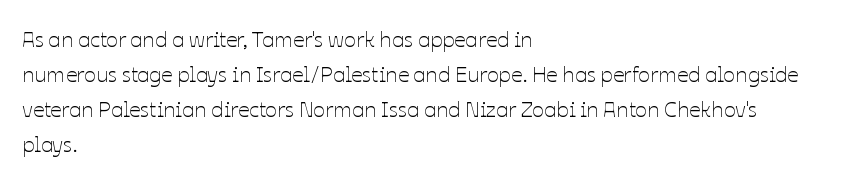
Q: Is the text bold? A: No.
Q: Is the text italic (slanted)? A: No, it is upright.
Q: Is the text underlined? A: No.
Q: How is the paragraph aligned? A: Left-aligned.
Q: Is the spacing between letters normal or unusually wide? A: Normal.
Q: Is the spacing between lines tight, normal or loose? A: Normal.
